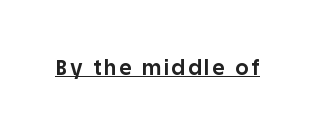
The image shows 21 px bold type, upright; set underlined.
